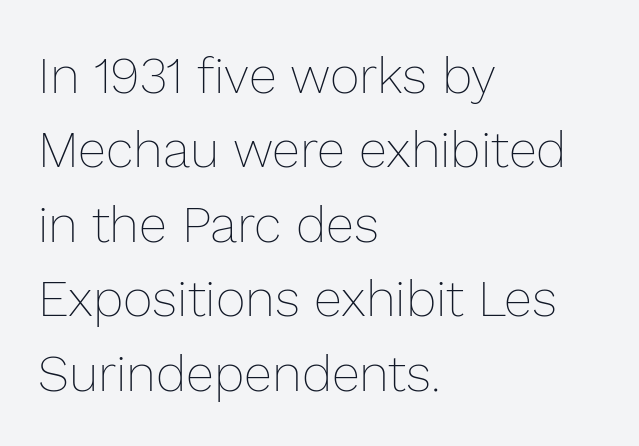
{"italic": "no", "bold": "no", "weight": "thin", "width": "normal", "stroke_contrast": "low", "x_height": "medium", "monospaced": "no", "underline": "no", "align": "left", "line_spacing": "normal", "line_spacing_ratio": 1.46, "letter_spacing": "normal", "letter_spacing_em": 0.0, "glyph_px": 51}
